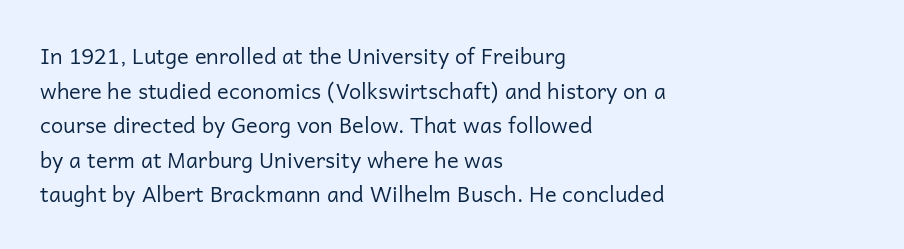
Q: Is the text bold? A: No.
Q: Is the text italic (slanted)? A: No, it is upright.
Q: Is the text underlined? A: No.
Q: How is the paragraph aligned? A: Left-aligned.
Q: Is the spacing between letters normal or unusually wide? A: Normal.
Q: Is the spacing between lines tight, normal or loose? A: Normal.
